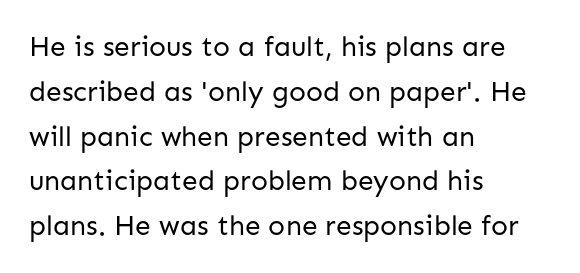
The image shows 28 px regular-weight sans-serif type, upright; set left-aligned, normal line spacing (1.6x), normal letter spacing, not underlined; low stroke contrast and a medium x-height.
